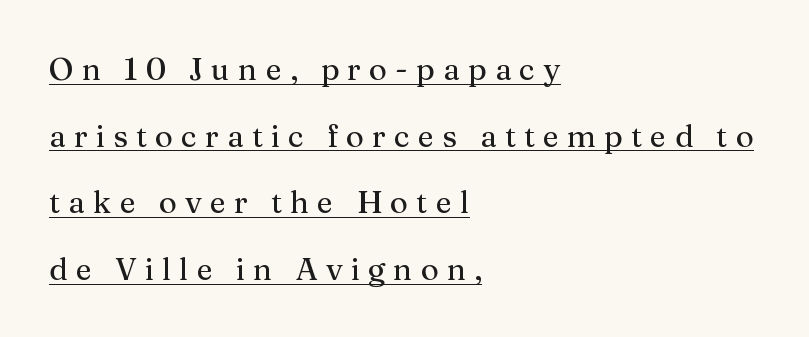
{"serif": "yes", "italic": "no", "width": "normal", "stroke_contrast": "medium", "x_height": "medium", "monospaced": "no", "underline": "yes", "align": "left", "line_spacing": "loose", "line_spacing_ratio": 2.15, "letter_spacing": "wide", "letter_spacing_em": 0.26, "glyph_px": 31}
